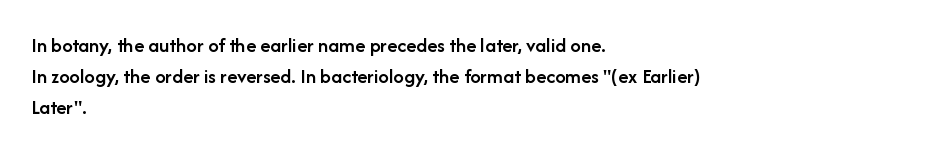
The image shows 21 px text type, upright; set left-aligned, normal line spacing (1.48x), normal letter spacing, not underlined.
